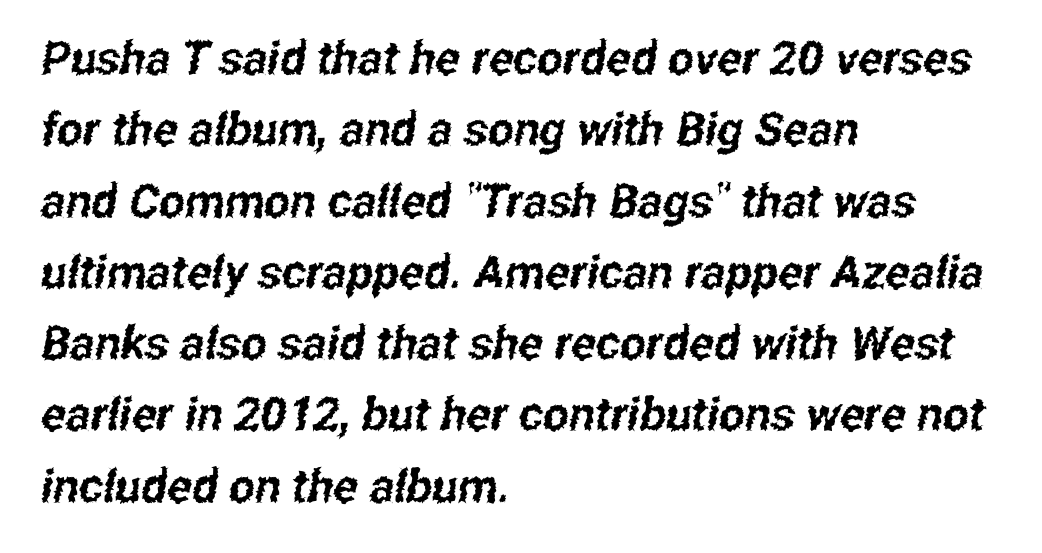
{"serif": "no", "width": "condensed", "stroke_contrast": "low", "x_height": "medium", "monospaced": "no", "underline": "no", "align": "left", "line_spacing": "normal", "line_spacing_ratio": 1.55, "letter_spacing": "normal", "letter_spacing_em": 0.0, "glyph_px": 46}
